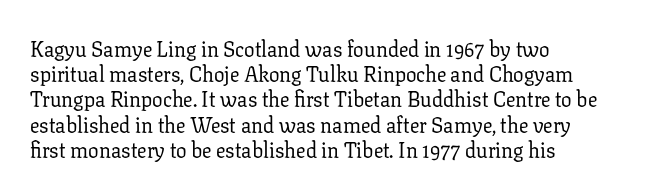
Q: Is the text bold? A: No.
Q: Is the text italic (slanted)? A: No, it is upright.
Q: Is the text underlined? A: No.
Q: How is the paragraph aligned? A: Left-aligned.
Q: Is the spacing between letters normal or unusually wide? A: Normal.
